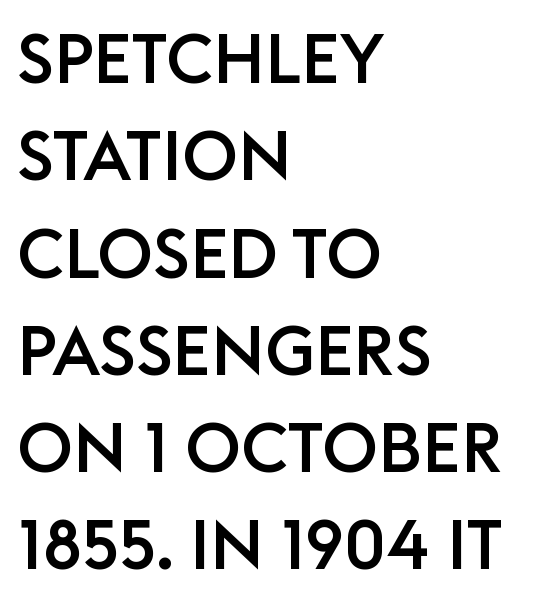
Look at the bottom of the vertical strokes: they stop flat, with no serifs. Leading matches the norm, producing a regular column. Students, note that the glyphs here touch the page at normal intervals. A typesetter would call this proportional, since set widths differ per character. Does the lettering tilt? It doesn't — this is upright. The rag falls on the right side of this text block.
